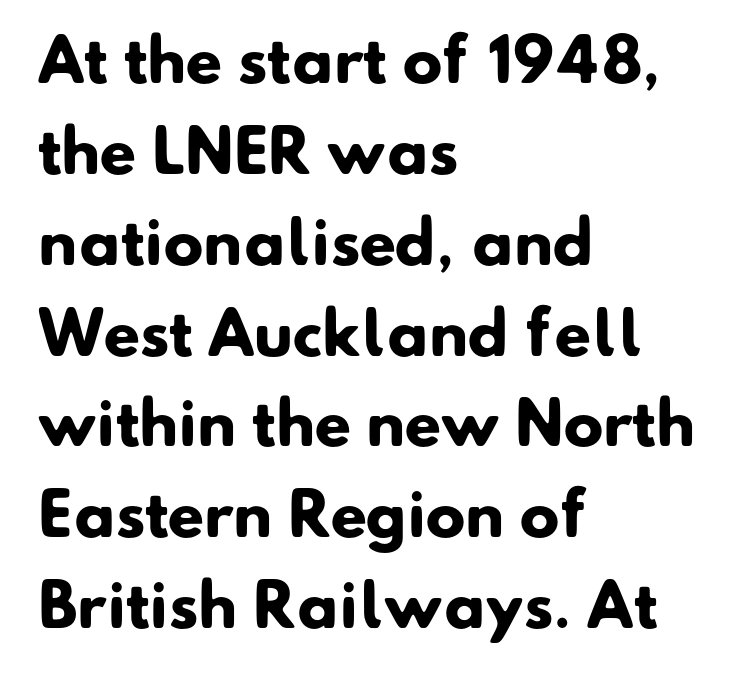
The image shows 59 px heavy sans-serif type; set left-aligned, normal line spacing (1.54x), normal letter spacing, not underlined; low stroke contrast and a small x-height.
